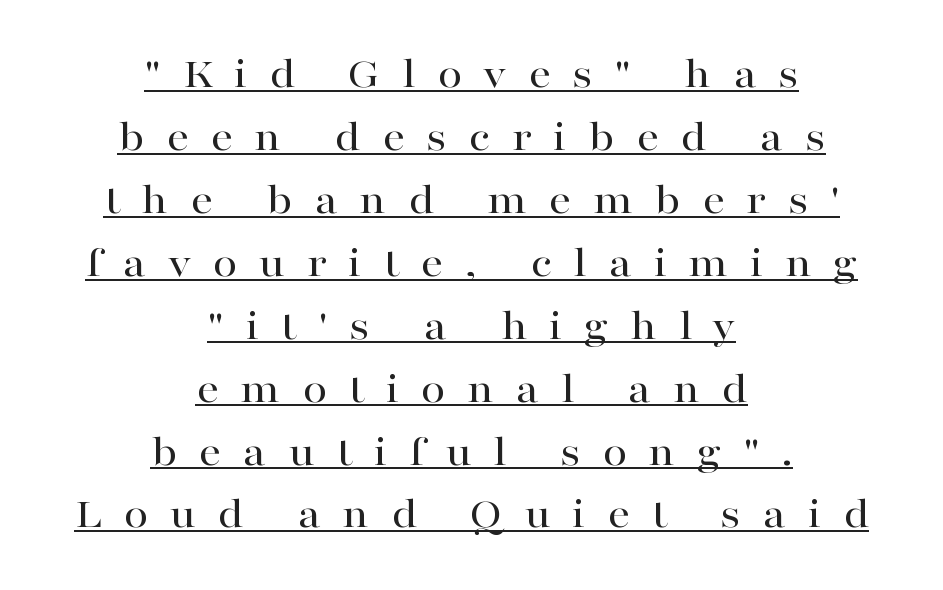
Q: Is the text italic (slanted)? A: No, it is upright.
Q: Is the typeface a serif or a sans-serif typeface? A: Serif.
Q: Is the text underlined? A: Yes.
Q: How is the paragraph aligned? A: Centered.
Q: Is the spacing between letters normal or unusually wide? A: Unusually wide.
Q: Is the spacing between lines tight, normal or loose? A: Normal.
Q: Width (condensed, normal, or wide)? A: Wide.
Q: Stroke contrast? A: High.
Q: x-height? A: Medium.
Q: Monospaced? A: No.
